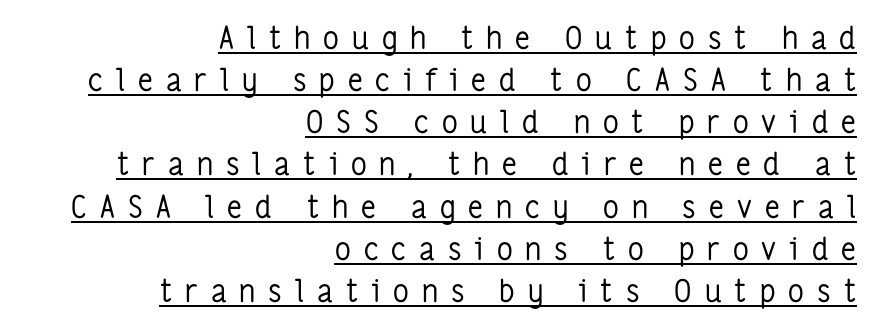
Q: Is the text bold? A: No.
Q: Is the text italic (slanted)? A: No, it is upright.
Q: Is the typeface a serif or a sans-serif typeface? A: Sans-serif.
Q: Is the text underlined? A: Yes.
Q: How is the paragraph aligned? A: Right-aligned.
Q: Is the spacing between letters normal or unusually wide? A: Unusually wide.
Q: Is the spacing between lines tight, normal or loose? A: Normal.
Q: Width (condensed, normal, or wide)? A: Condensed.
Q: Stroke contrast? A: Low.
Q: x-height? A: Medium.
Q: Monospaced? A: No.
